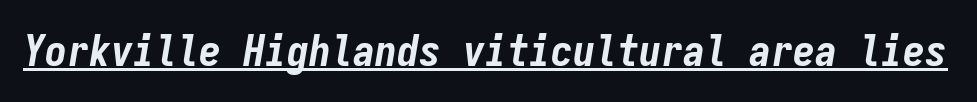
The rendering uses typewriter-style spacing with identical character cells. A typographer would call this underscored text. The glyphs have the mass of a bold cut. Quick note: italic. The rendering keeps characters at their native spacing.
